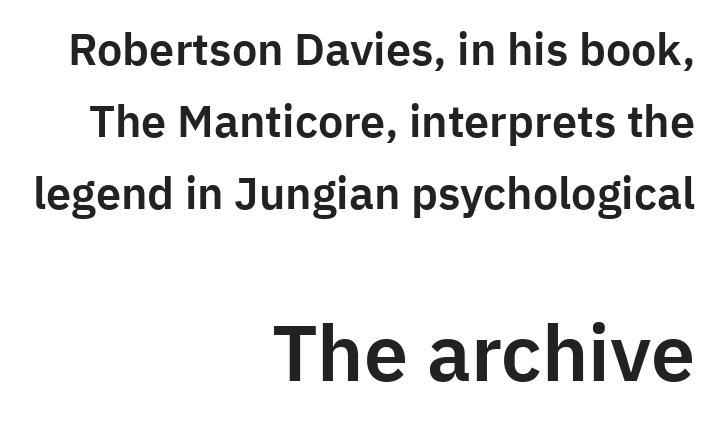
{"serif": "no", "italic": "no", "width": "normal", "stroke_contrast": "low", "x_height": "medium", "monospaced": "no", "underline": "no", "align": "right", "line_spacing": "normal", "line_spacing_ratio": 1.6, "letter_spacing": "normal", "letter_spacing_em": 0.0, "larger_block": "second", "size_ratio": 1.76, "glyph_px": 79}
